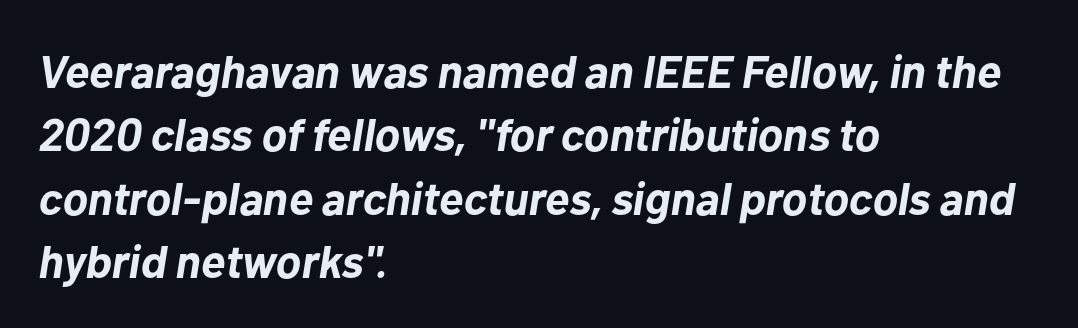
Students, note that the glyphs here touch the page at normal intervals. Compared with a centered layout, this one pins lines to the left instead. If you measured baseline to baseline, you'd find a middling distance. The strip under each line holds only bare page. Proportional: the letters do not fall into vertical columns. The axis of the letterforms is tilted away from vertical.
